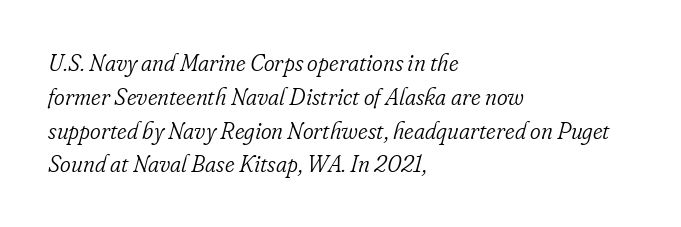
Q: Is the text bold? A: No.
Q: Is the text italic (slanted)? A: Yes, it leans right by about 16 degrees.
Q: Is the text underlined? A: No.
Q: How is the paragraph aligned? A: Left-aligned.
Q: Is the spacing between letters normal or unusually wide? A: Normal.
Q: Is the spacing between lines tight, normal or loose? A: Normal.
